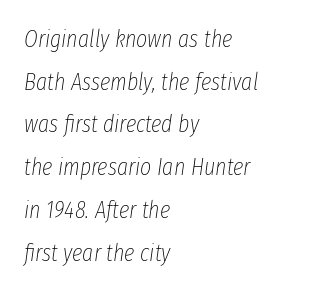
This rendering uses left alignment, leaving the right contour irregular. The typesetting does not lean heavy: it is not bold. Honestly, there is no underline to notice here at all. Words appear dense and cohesive because spacing is normal.
